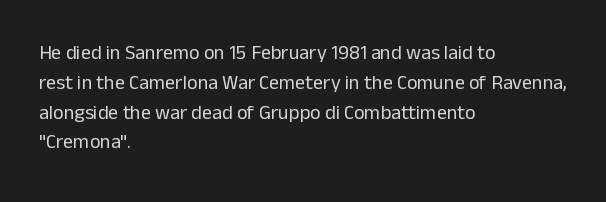
The image shows 20 px text type, upright; set left-aligned, normal line spacing (1.49x), normal letter spacing, not underlined.
